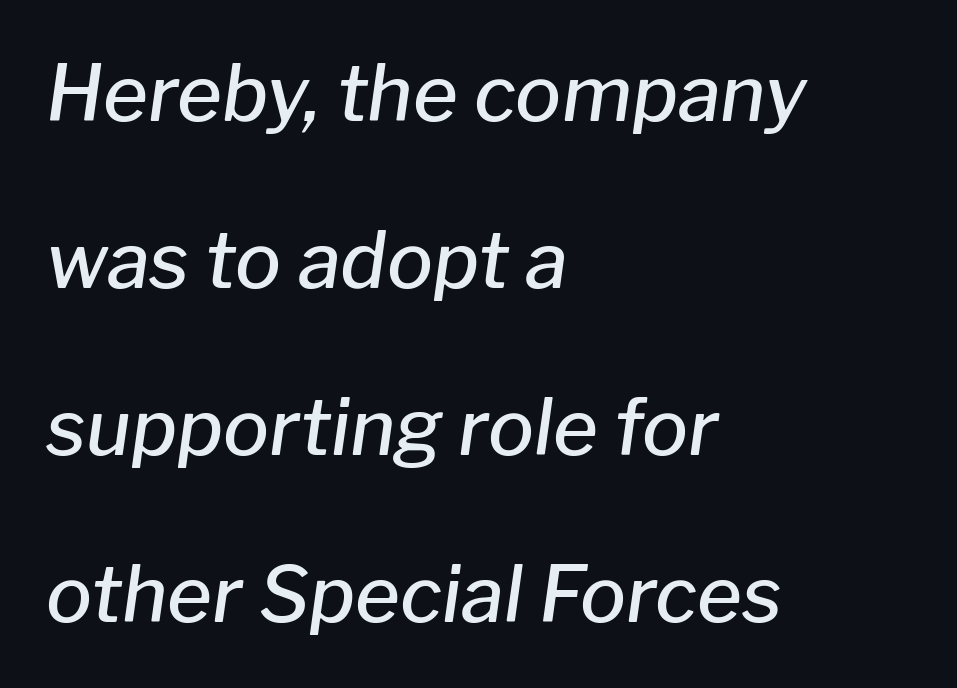
The image shows 77 px semibold type, italic (leaning right); set left-aligned, loose line spacing (2.17x), normal letter spacing, not underlined; low stroke contrast and a medium x-height.
